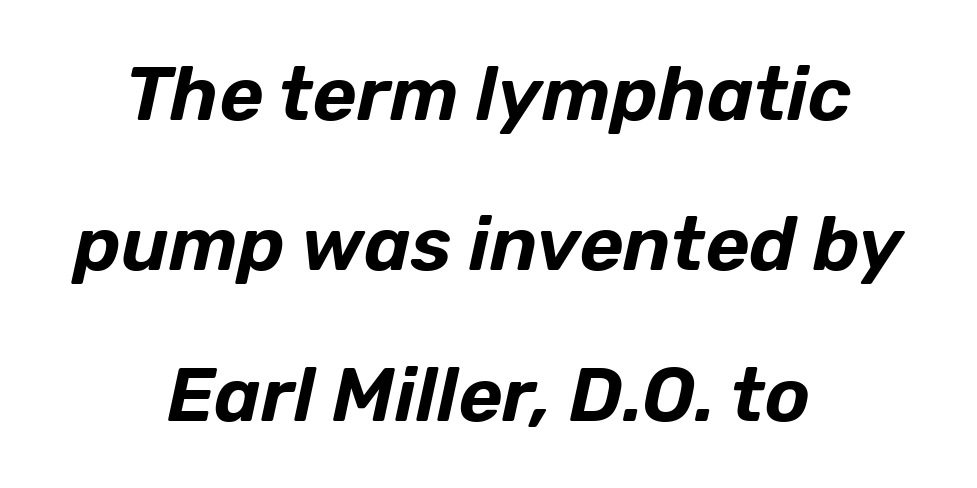
A typesetter would mark this as italic. This sample trades compactness for vertical openness between lines. The text block is weighted toward neither margin, spreading evenly from the middle. You could not count columns in this text — the font is proportionally spaced. The glyphs are unaccompanied by any horizontal stroke below them.
